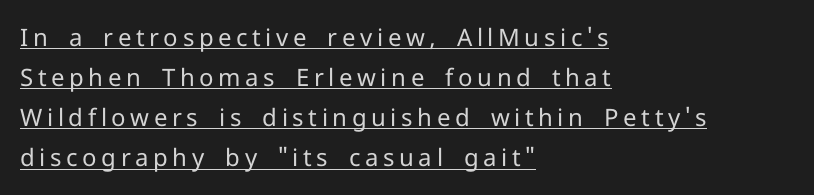
A typesetter would call this leading conventional body-copy spacing. Line starts are locked; line ends wander. Designer's note — italics off, roman on. The typeface has the unassuming heft of standard copy or less. Honestly, the underline is the first thing you notice here.
